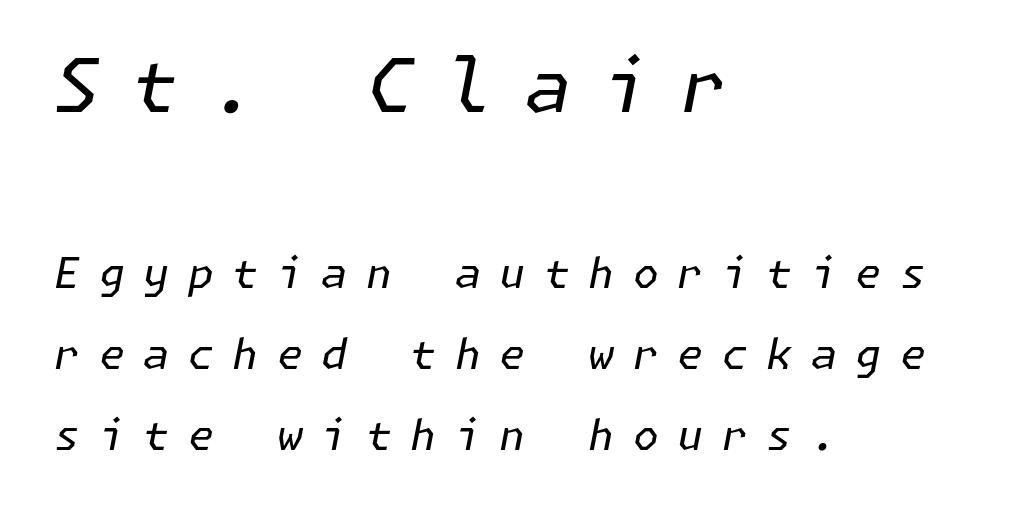
The image shows 74 px regular-weight type, italic (leaning right); set left-aligned, loose line spacing (1.92x), unusually wide letter spacing (+0.44 em), not underlined; the first (top) block is 1.76x larger; low stroke contrast and a medium x-height.
